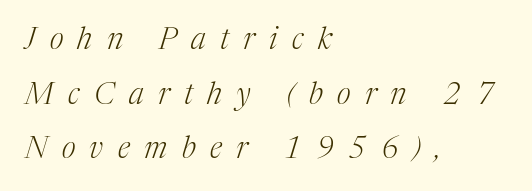
{"serif": "yes", "italic": "yes", "lean": "right", "slant_degrees": 17, "bold": "no", "weight": "light", "width": "normal", "stroke_contrast": "medium", "x_height": "medium", "monospaced": "no", "underline": "no", "align": "left", "line_spacing_ratio": 1.82, "letter_spacing": "wide", "letter_spacing_em": 0.48, "glyph_px": 30}
